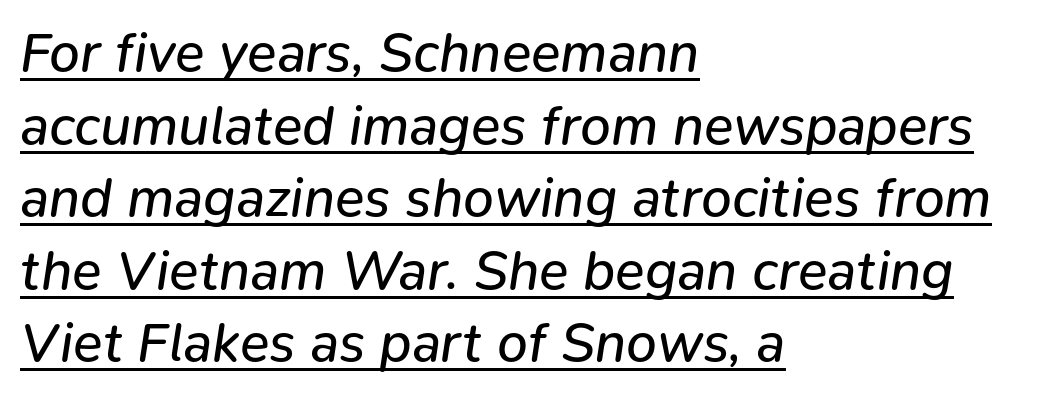
Q: Is the text bold? A: No.
Q: Is the text italic (slanted)? A: Yes, it leans right by about 9 degrees.
Q: Is the text underlined? A: Yes.
Q: How is the paragraph aligned? A: Left-aligned.
Q: Is the spacing between letters normal or unusually wide? A: Normal.
Q: Is the spacing between lines tight, normal or loose? A: Normal.
Q: Width (condensed, normal, or wide)? A: Normal.
Q: Stroke contrast? A: Low.
Q: x-height? A: Medium.
Q: Monospaced? A: No.
